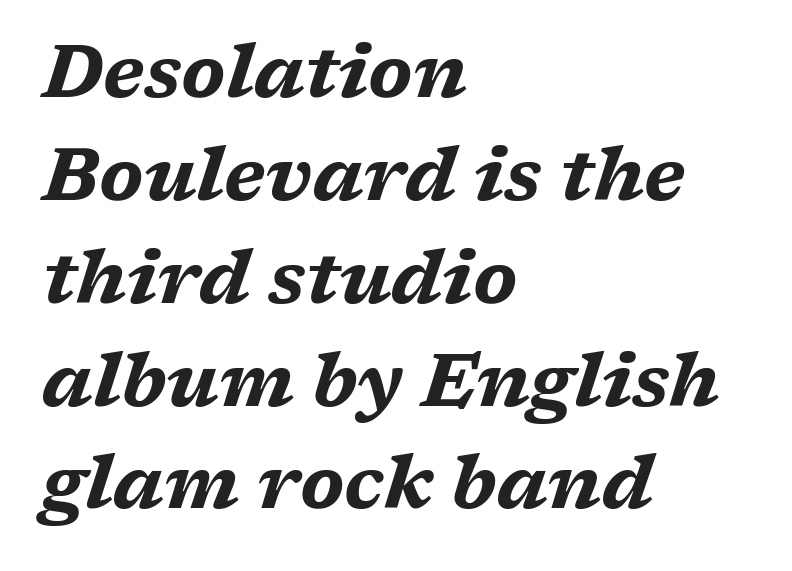
A typesetter would call this proportional, since set widths differ per character. Decoration check: the copy has no underline. The characters look thick and weighty, a clear bold. The face used here has a pronounced slope to its letters. In terms of leading, this rendering sits right in the middle.
